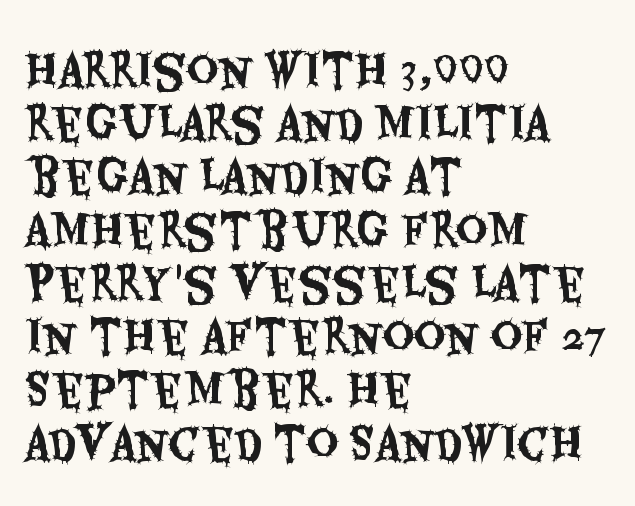
{"serif": "no", "italic": "no", "width": "condensed", "stroke_contrast": "medium", "x_height": "large", "monospaced": "no", "underline": "no", "align": "left", "line_spacing_ratio": 1.21, "letter_spacing": "normal", "letter_spacing_em": 0.0, "glyph_px": 44}
